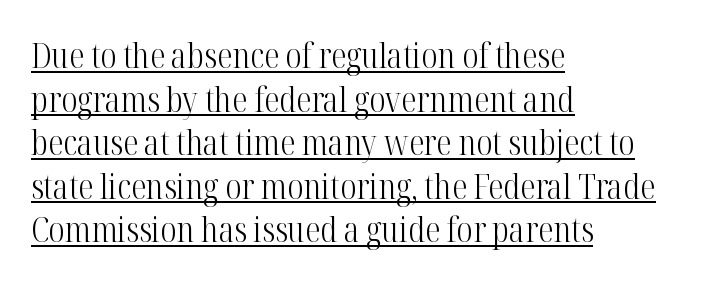
The image shows 34 px light, condensed serif type, upright; set left-aligned, normal line spacing (1.28x), normal letter spacing, underlined; high stroke contrast and a medium x-height.
